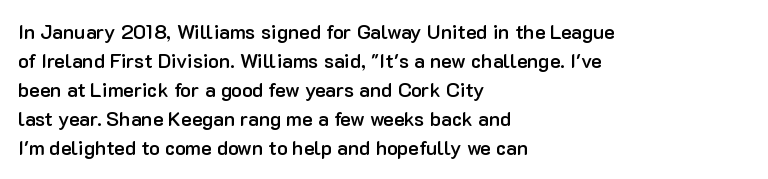
Q: Is the text bold? A: Semi-bold.
Q: Is the text italic (slanted)? A: No, it is upright.
Q: Is the text underlined? A: No.
Q: How is the paragraph aligned? A: Left-aligned.
Q: Is the spacing between letters normal or unusually wide? A: Normal.
Q: Is the spacing between lines tight, normal or loose? A: Normal.
